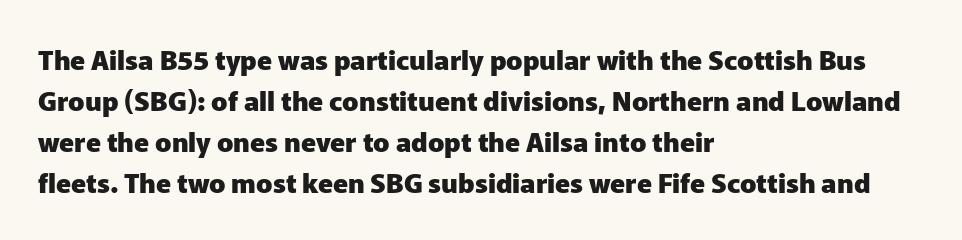
Q: Is the text bold? A: Yes.
Q: Is the text italic (slanted)? A: No, it is upright.
Q: Is the text underlined? A: No.
Q: How is the paragraph aligned? A: Left-aligned.
Q: Is the spacing between letters normal or unusually wide? A: Normal.
Q: Is the spacing between lines tight, normal or loose? A: Normal.
